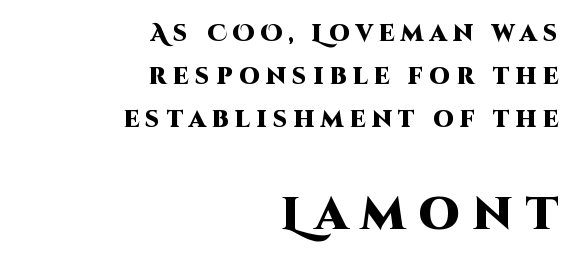
The image shows 46 px heavy sans-serif type, upright; set right-aligned, line spacing 1.86x, unusually wide letter spacing (+0.28 em), not underlined; the second (bottom) block is 2.0x larger; high stroke contrast and a large x-height.
